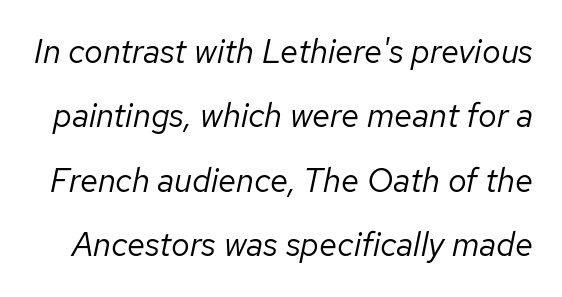
The image shows 33 px regular-weight type, italic (leaning right); set loose line spacing (1.95x), normal letter spacing, not underlined; low stroke contrast and a medium x-height.
